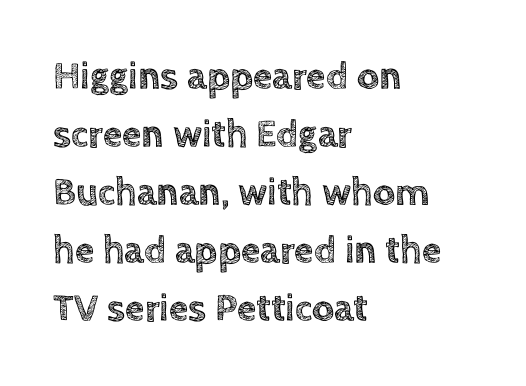
Q: Is the text italic (slanted)? A: No, it is upright.
Q: Is the text underlined? A: No.
Q: How is the paragraph aligned? A: Left-aligned.
Q: Is the spacing between letters normal or unusually wide? A: Normal.
Q: Is the spacing between lines tight, normal or loose? A: Normal.
Q: Width (condensed, normal, or wide)? A: Normal.
Q: x-height? A: Large.
Q: Monospaced? A: No.
